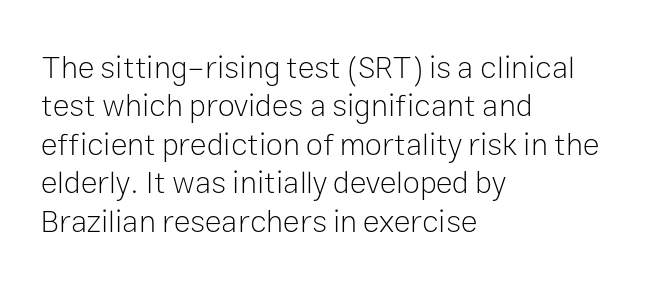
Q: Is the text bold? A: No.
Q: Is the text italic (slanted)? A: No, it is upright.
Q: Is the typeface a serif or a sans-serif typeface? A: Sans-serif.
Q: Is the text underlined? A: No.
Q: How is the paragraph aligned? A: Left-aligned.
Q: Is the spacing between letters normal or unusually wide? A: Normal.
Q: Width (condensed, normal, or wide)? A: Normal.
Q: Stroke contrast? A: Low.
Q: x-height? A: Medium.
Q: Monospaced? A: No.
